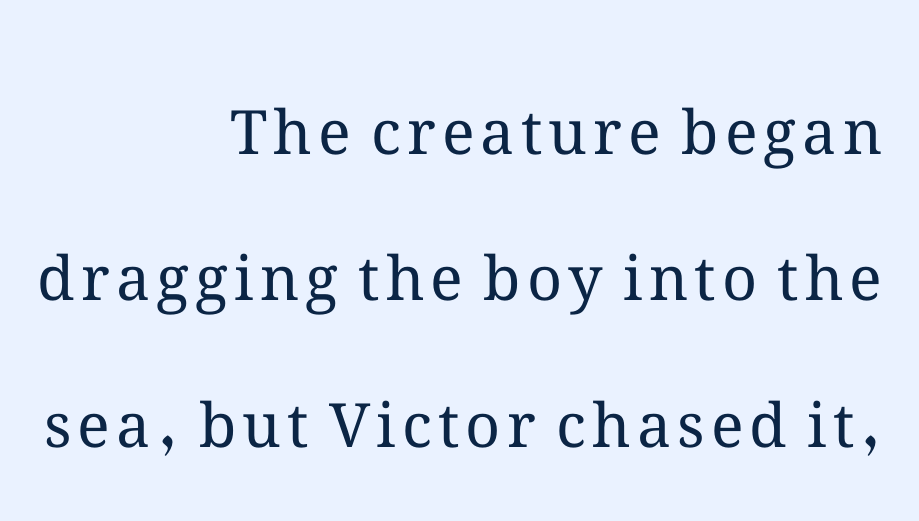
The area under the type is left untouched. Is this a fixed-width face? No — the glyphs have proportional, varying widths. Think standard paragraph weight, or any step lighter than that. Honestly, the rows look like they've been pulled way apart. This is roman type, the default non-slanted kind.
